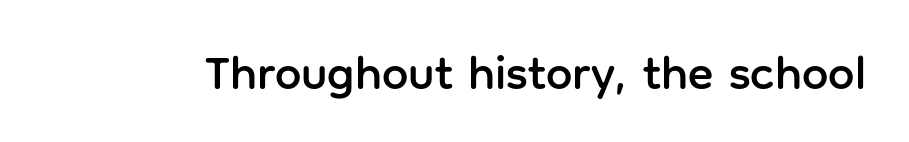
{"serif": "no", "italic": "no", "width": "normal", "stroke_contrast": "low", "x_height": "medium", "monospaced": "no", "underline": "no", "letter_spacing": "normal", "letter_spacing_em": 0.0, "glyph_px": 47}
